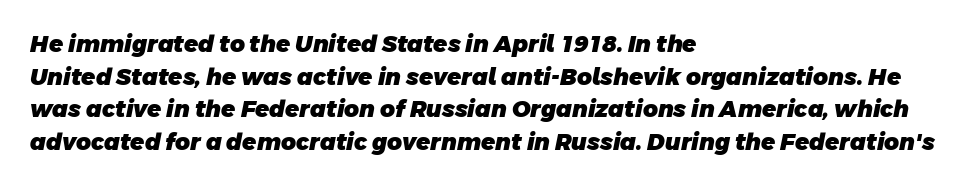
{"bold": "yes", "underline": "no", "align": "left", "line_spacing": "normal", "line_spacing_ratio": 1.42, "letter_spacing": "normal", "letter_spacing_em": 0.0, "glyph_px": 23}
